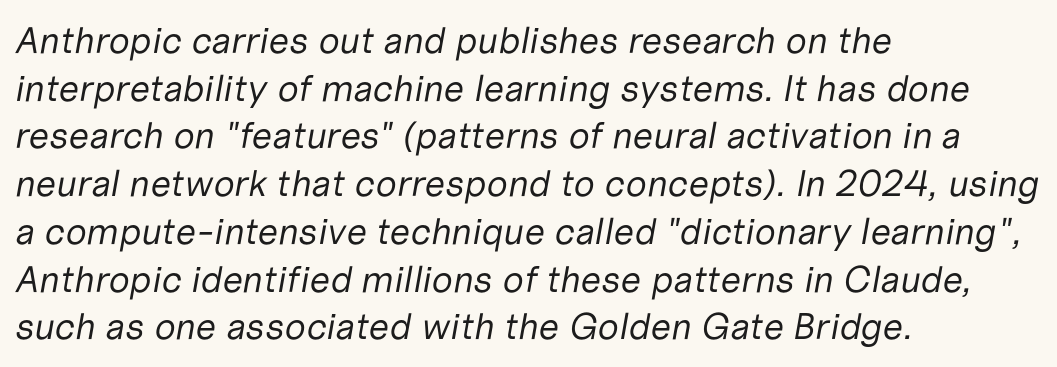
The image shows 37 px regular-weight type, italic (leaning right); set left-aligned, normal line spacing (1.29x), normal letter spacing, not underlined; low stroke contrast and a medium x-height.
